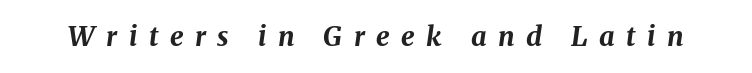
{"italic": "yes", "lean": "right", "slant_degrees": 8, "bold": "yes", "underline": "no", "letter_spacing": "wide", "letter_spacing_em": 0.43, "glyph_px": 27}
